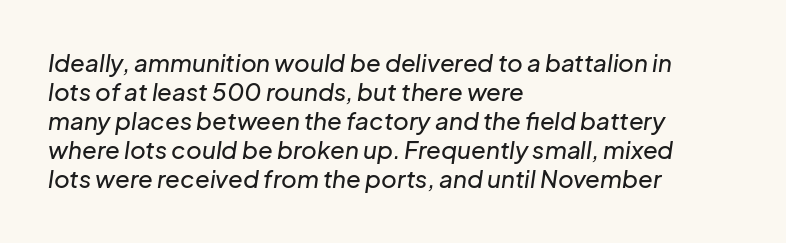
Is the block centered? No — it sits flush against the left margin. A typesetter would mark this as italic. Only glyphs here, with clear space below each row. Spacing between characters is what you'd get straight out of the box.
